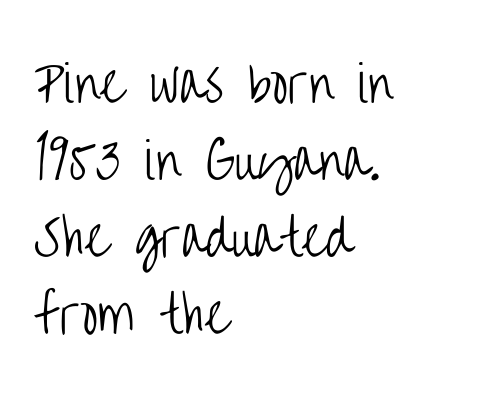
The compositor pushed each line to the left boundary. This reads as an unemphasized weight, regular at the heaviest. Do the characters align in a grid? No, the font is proportional. The line-height multiplier appears to be the usual default. No extra tracking has been applied to these lines.
